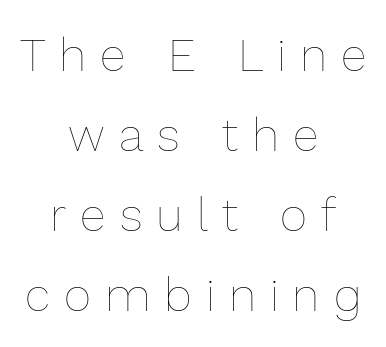
Bold? No — there's no thickening of the strokes. Is there any slant? The stems are plumb. Note the varied advance widths — an 'i' is clearly narrower than an 'm'. Short note: letters widely spaced. Interline gaps are of average width in this sample. A clean baseline with only descenders dipping below it.
